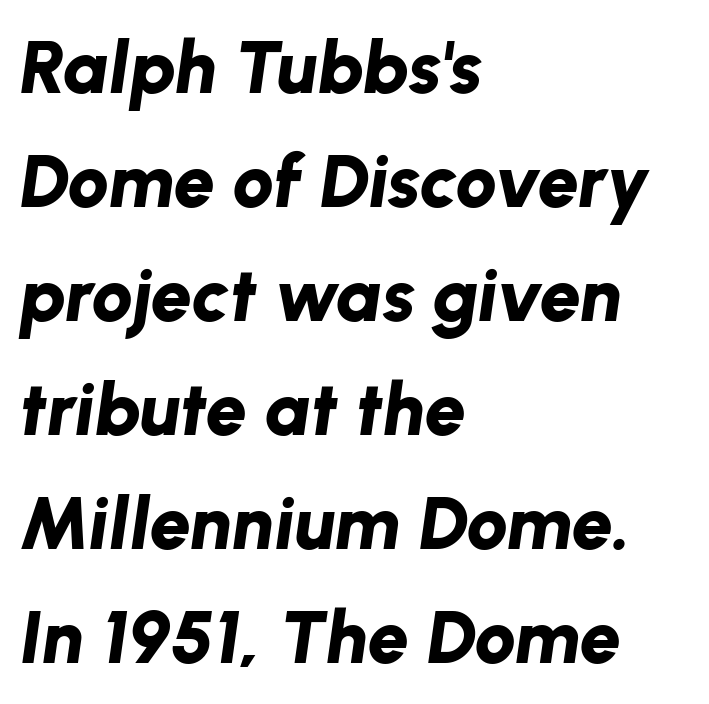
Note the varied advance widths — an 'i' is clearly narrower than an 'm'. A full-strength bold gives these letters their thick strokes. The glyphs look as if they've been sheared to an angle. Each new line begins a customary step beneath the previous one.
